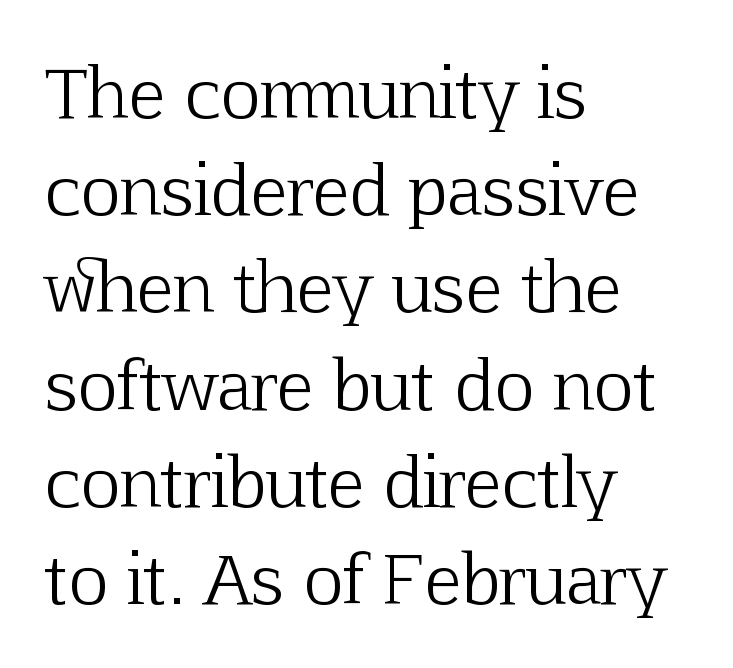
Layout note: lines flush left. The lettering holds an erect, upright posture throughout. Nothing unusual about the tracking: characters are spaced as the font intends. Small tapered or slab feet sit at the stroke ends, so this counts as serif. The rows are spaced the way most documents space them. The area under the type is left untouched.
